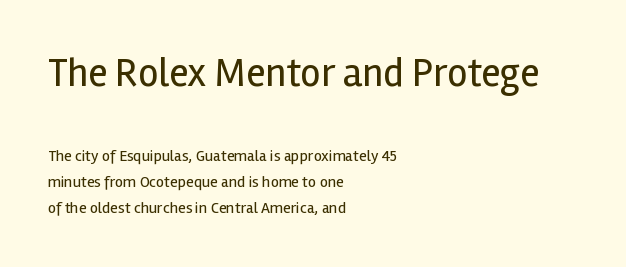
The image shows 40 px regular-weight sans-serif type, upright; set left-aligned, normal line spacing (1.64x), normal letter spacing, not underlined; the first (top) block is 2.5x larger; a medium x-height.
